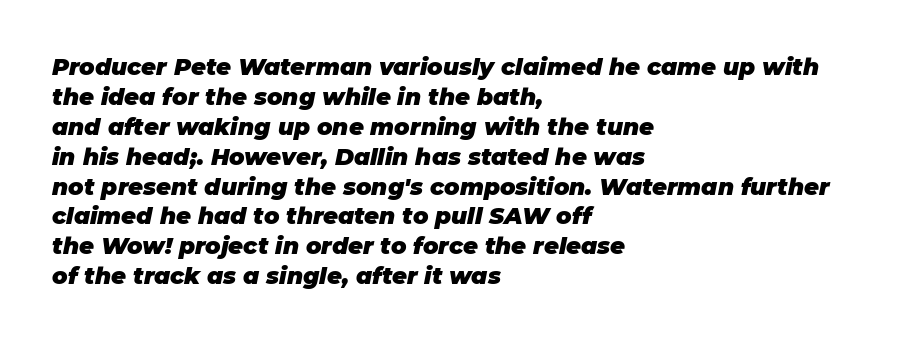
The image shows 23 px bold type, italic (leaning right); set left-aligned, normal line spacing (1.3x), normal letter spacing, not underlined.
